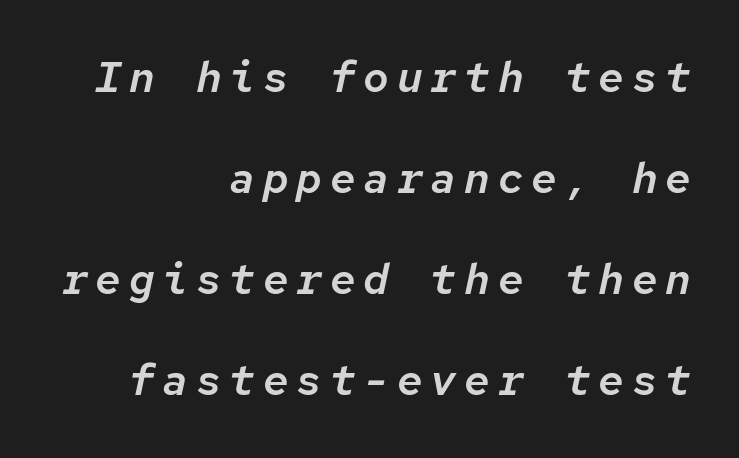
Notice how the passage keeps a crisp vertical edge on the right only. The whole block is typeset with a tilt. The vertical gap from one line to the next is large. Lines of text with bare space underneath. The letters march in equal steps, a hallmark of fixed-pitch type.
